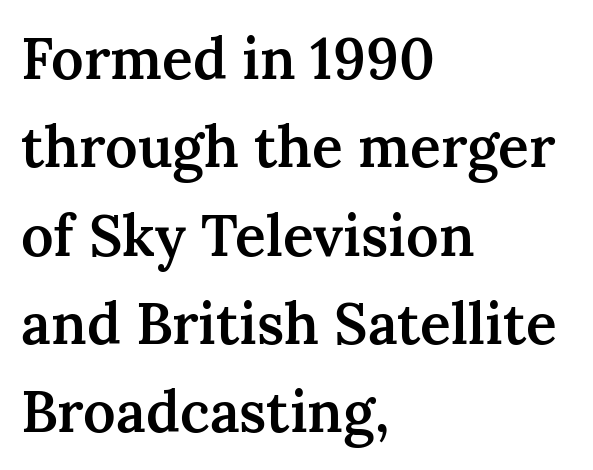
Do the characters align in a grid? No, the font is proportional. The passage shown is semibold, sitting just below true bold. Just letters on the line, the space beneath them empty. Compared with typical body copy, the letter spacing here is the same.
